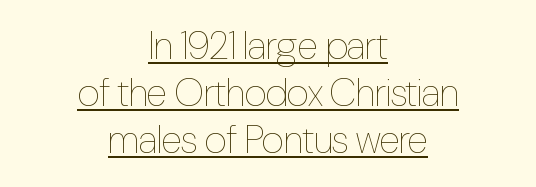
How are the letters spaced? Ordinarily, with no added tracking. Ink coverage per letter is moderate at most. The paragraph shown floats in the horizontal middle. The type sits square on the baseline with zero lean.
